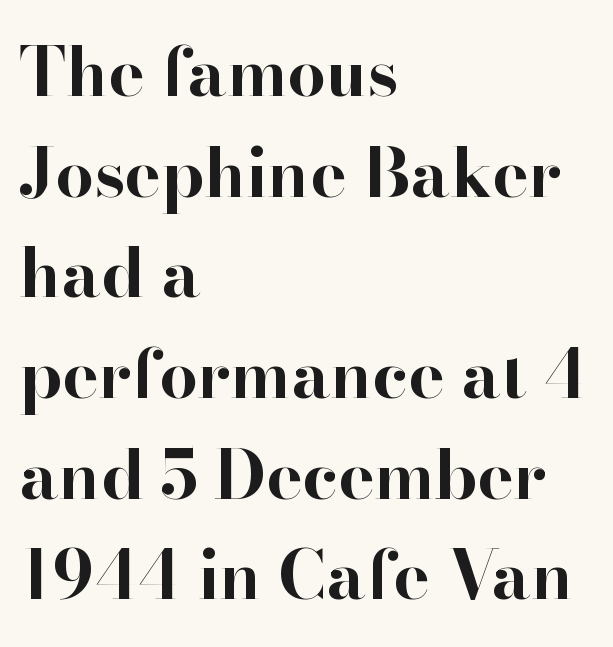
The image shows 68 px bold serif type, upright; set left-aligned, normal line spacing (1.48x), normal letter spacing, not underlined; high stroke contrast and a small x-height.
